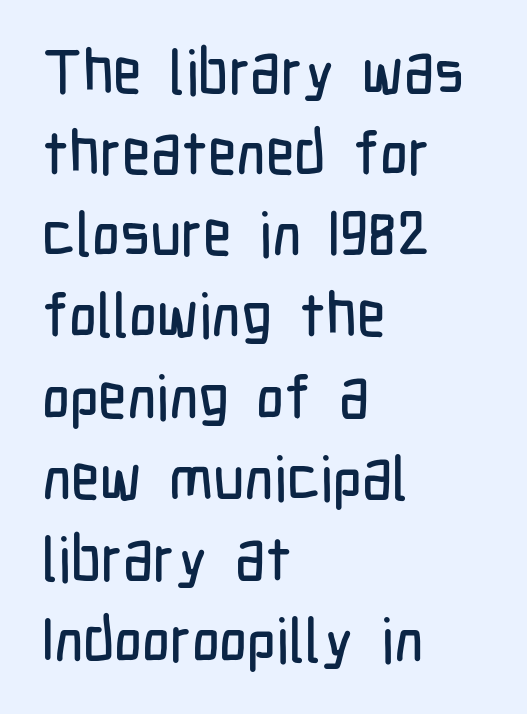
Q: Is the text italic (slanted)? A: No, it is upright.
Q: Is the typeface a serif or a sans-serif typeface? A: Sans-serif.
Q: Is the text underlined? A: No.
Q: How is the paragraph aligned? A: Left-aligned.
Q: Is the spacing between letters normal or unusually wide? A: Normal.
Q: Is the spacing between lines tight, normal or loose? A: Normal.
Q: Width (condensed, normal, or wide)? A: Condensed.
Q: Stroke contrast? A: Low.
Q: x-height? A: Medium.
Q: Monospaced? A: No.
